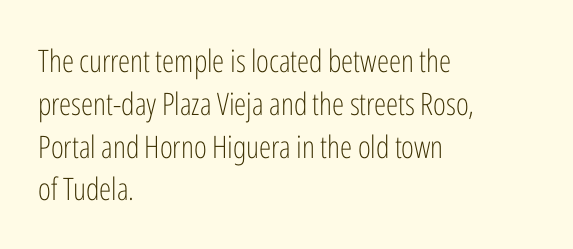
Quick note: underline off. Short note: letters normally spaced. Here the designer chose a conventional face with non-uniform glyph widths. The letters stand straight up with perfectly vertical stems.
